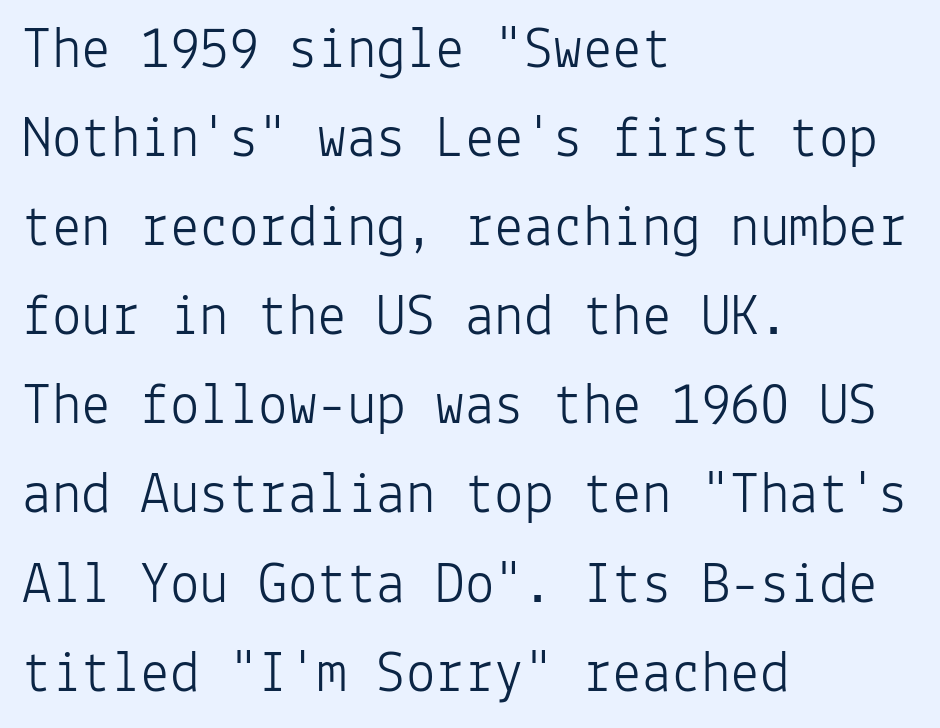
Q: Is the text bold? A: No.
Q: Is the text italic (slanted)? A: No, it is upright.
Q: Is the typeface a serif or a sans-serif typeface? A: Sans-serif.
Q: Is the text underlined? A: No.
Q: How is the paragraph aligned? A: Left-aligned.
Q: Is the spacing between letters normal or unusually wide? A: Normal.
Q: Is the spacing between lines tight, normal or loose? A: Normal.
Q: Width (condensed, normal, or wide)? A: Normal.
Q: Stroke contrast? A: Low.
Q: x-height? A: Medium.
Q: Monospaced? A: Yes.
